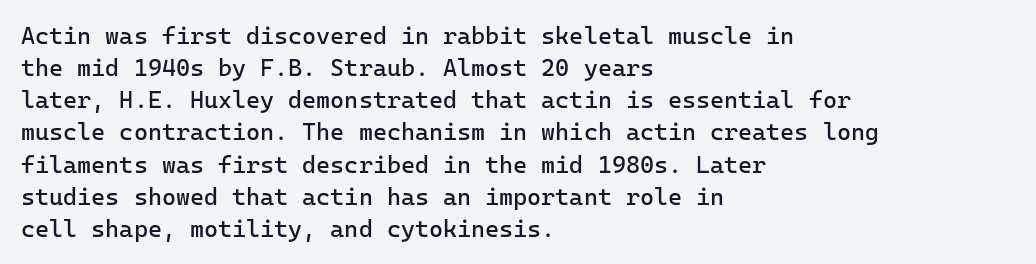
The image shows 24 px text type, upright; set left-aligned, normal line spacing (1.34x), normal letter spacing, not underlined.
